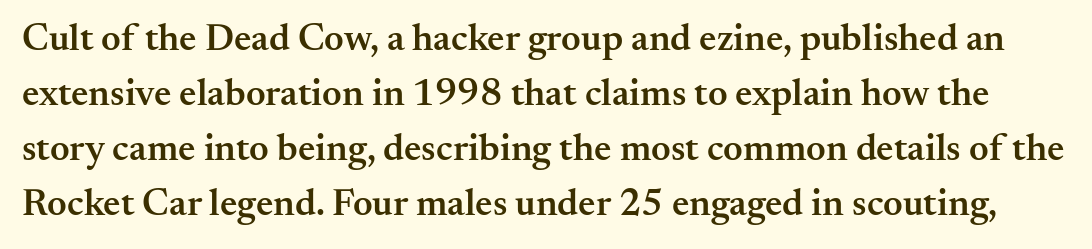
{"serif": "yes", "italic": "no", "bold": "semi", "weight": "semibold", "width": "normal", "stroke_contrast": "medium", "x_height": "small", "monospaced": "no", "underline": "no", "line_spacing": "normal", "line_spacing_ratio": 1.45, "letter_spacing": "normal", "letter_spacing_em": 0.0, "glyph_px": 38}
